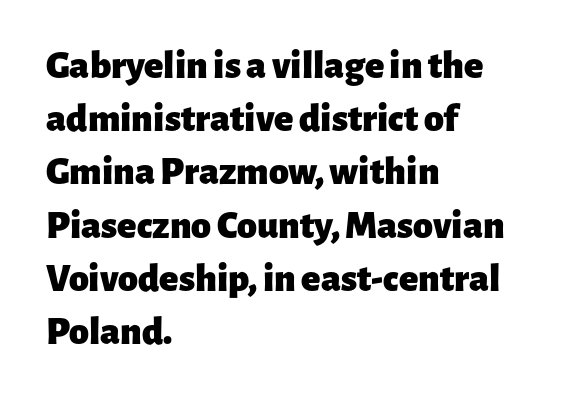
The image shows 40 px heavy sans-serif type, upright; set left-aligned, normal line spacing (1.33x), normal letter spacing, not underlined; low stroke contrast and a medium x-height.
